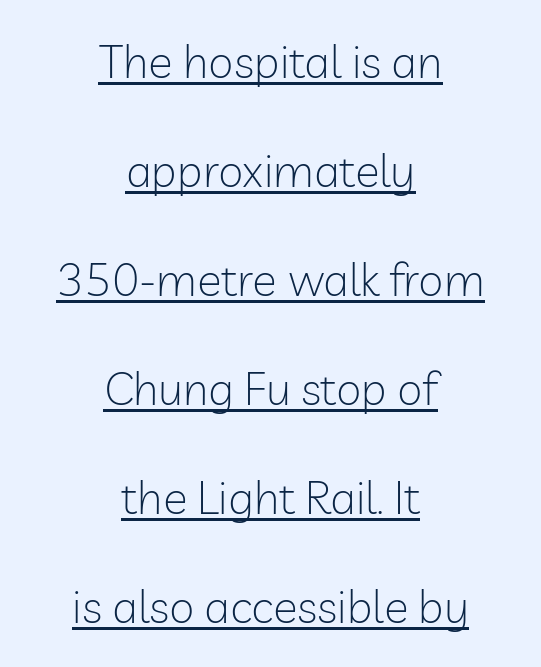
{"serif": "no", "italic": "no", "bold": "no", "weight": "light", "width": "normal", "stroke_contrast": "low", "x_height": "medium", "monospaced": "no", "underline": "yes", "align": "center", "line_spacing": "loose", "line_spacing_ratio": 2.37, "letter_spacing": "normal", "letter_spacing_em": 0.0, "glyph_px": 46}
